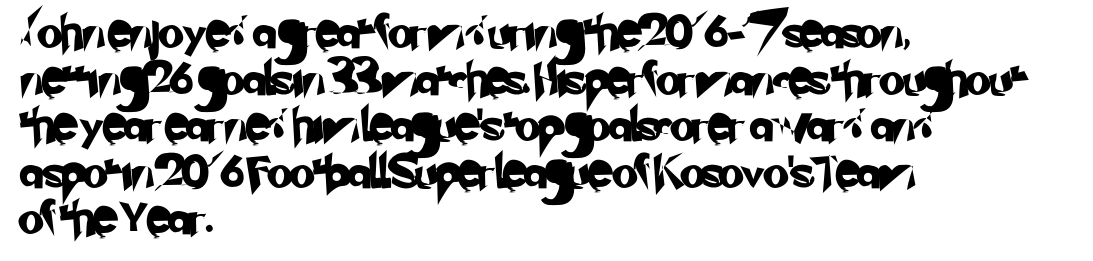
The image shows 33 px sans-serif type; set left-aligned, normal line spacing (1.41x), normal letter spacing, not underlined; low stroke contrast and a small x-height.
